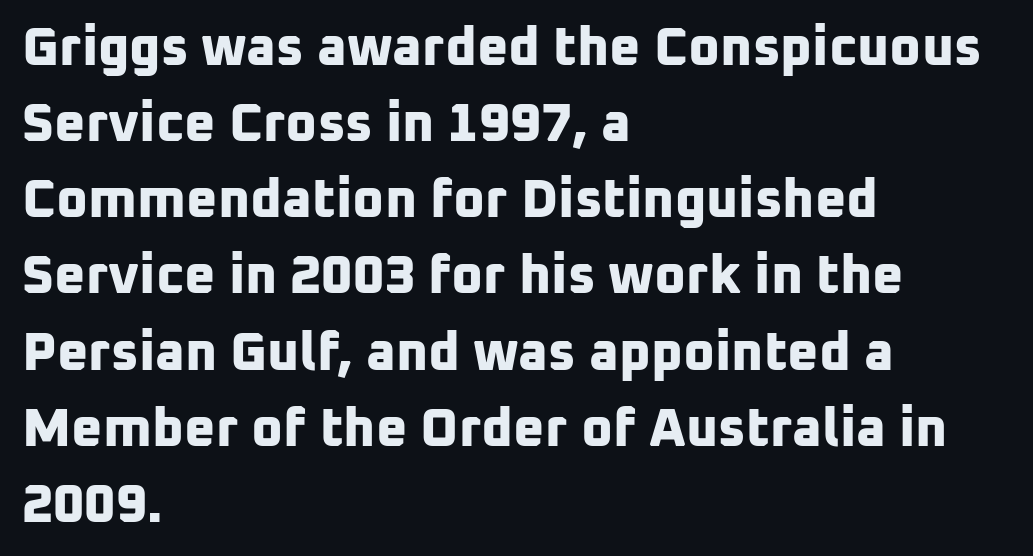
Q: Is the text bold? A: Yes.
Q: Is the typeface a serif or a sans-serif typeface? A: Sans-serif.
Q: Is the text underlined? A: No.
Q: How is the paragraph aligned? A: Left-aligned.
Q: Is the spacing between letters normal or unusually wide? A: Normal.
Q: Is the spacing between lines tight, normal or loose? A: Normal.
Q: Width (condensed, normal, or wide)? A: Normal.
Q: Stroke contrast? A: Low.
Q: x-height? A: Medium.
Q: Monospaced? A: No.
